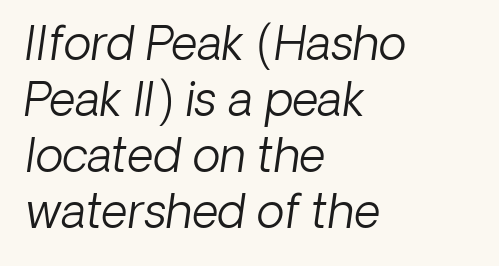
Q: Is the text bold? A: No.
Q: Is the text italic (slanted)? A: Yes, it leans right by about 8 degrees.
Q: Is the text underlined? A: No.
Q: How is the paragraph aligned? A: Left-aligned.
Q: Is the spacing between letters normal or unusually wide? A: Normal.
Q: Width (condensed, normal, or wide)? A: Normal.
Q: Stroke contrast? A: Low.
Q: x-height? A: Medium.
Q: Monospaced? A: No.
